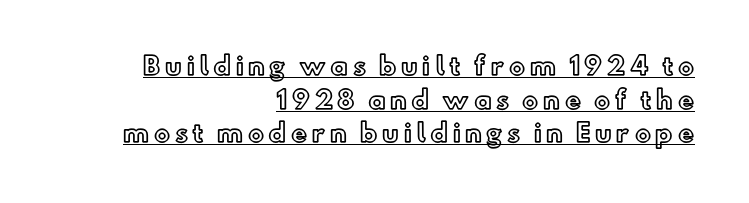
{"italic": "no", "underline": "yes", "align": "right", "line_spacing": "normal", "line_spacing_ratio": 1.4, "glyph_px": 24}
